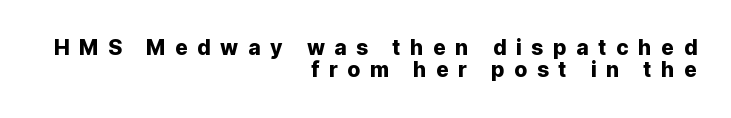
{"italic": "no", "underline": "no", "align": "right", "line_spacing": "tight", "line_spacing_ratio": 1.06, "letter_spacing": "wide", "letter_spacing_em": 0.46, "glyph_px": 21}
